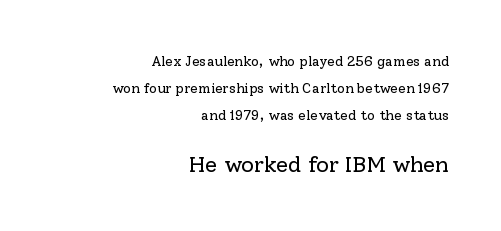
Is this a heavy cut? Hardly; it is regular or lighter. The face used here appears at its bigger size in the lower chunk. Look at the tracking — it's just the regular setting, nothing added. How would I describe the line gaps? Wide and relaxed.
